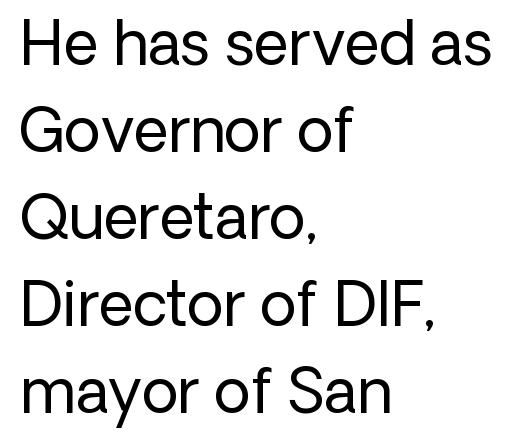
The image shows 60 px regular-weight sans-serif type, upright; set left-aligned, normal line spacing (1.45x), normal letter spacing, not underlined; low stroke contrast and a medium x-height.
